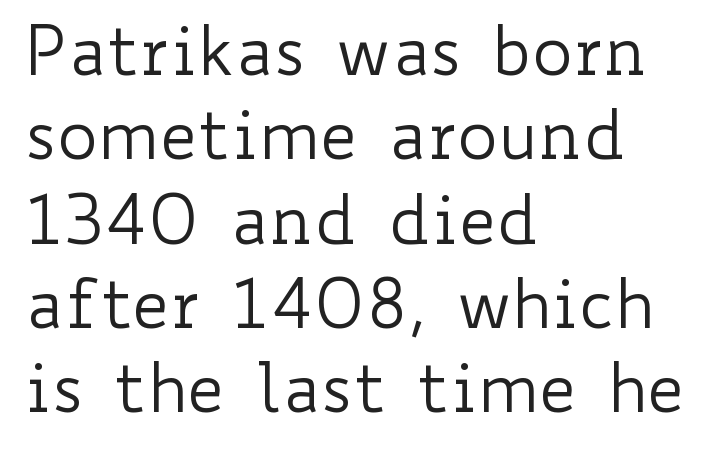
{"italic": "no", "bold": "no", "weight": "regular", "width": "wide", "stroke_contrast": "low", "x_height": "small", "monospaced": "no", "underline": "no", "align": "left", "line_spacing_ratio": 1.24, "letter_spacing": "normal", "letter_spacing_em": 0.0, "glyph_px": 68}
